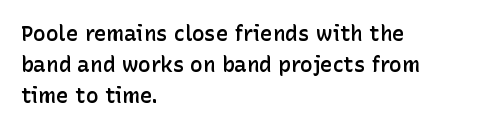
Q: Is the text bold? A: Semi-bold.
Q: Is the text italic (slanted)? A: No, it is upright.
Q: Is the text underlined? A: No.
Q: How is the paragraph aligned? A: Left-aligned.
Q: Is the spacing between letters normal or unusually wide? A: Normal.
Q: Is the spacing between lines tight, normal or loose? A: Normal.
